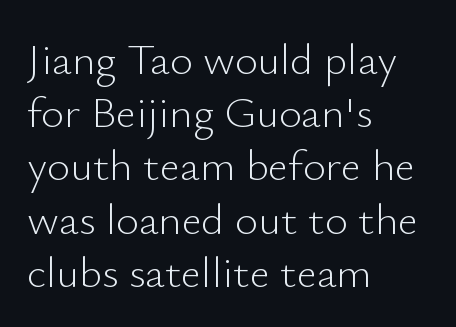
Q: Is the text bold? A: No.
Q: Is the text italic (slanted)? A: No, it is upright.
Q: Is the typeface a serif or a sans-serif typeface? A: Sans-serif.
Q: Is the text underlined? A: No.
Q: How is the paragraph aligned? A: Left-aligned.
Q: Is the spacing between letters normal or unusually wide? A: Normal.
Q: Width (condensed, normal, or wide)? A: Normal.
Q: Stroke contrast? A: Low.
Q: x-height? A: Small.
Q: Monospaced? A: No.
